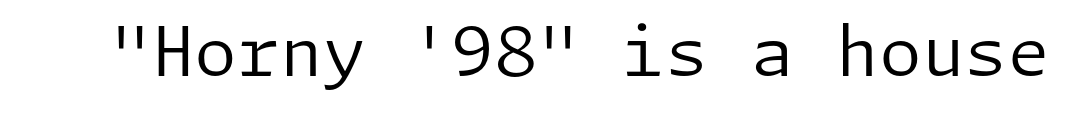
Q: Is the text bold? A: No.
Q: Is the text italic (slanted)? A: No, it is upright.
Q: Is the typeface a serif or a sans-serif typeface? A: Sans-serif.
Q: Is the text underlined? A: No.
Q: Is the spacing between letters normal or unusually wide? A: Normal.
Q: Width (condensed, normal, or wide)? A: Normal.
Q: Stroke contrast? A: Low.
Q: x-height? A: Medium.
